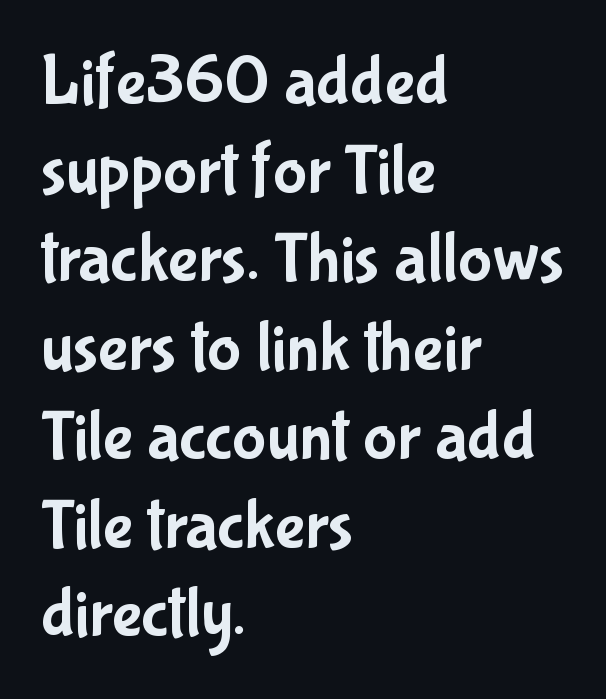
Q: Is the text italic (slanted)? A: No, it is upright.
Q: Is the typeface a serif or a sans-serif typeface? A: Sans-serif.
Q: Is the text underlined? A: No.
Q: How is the paragraph aligned? A: Left-aligned.
Q: Is the spacing between letters normal or unusually wide? A: Normal.
Q: Is the spacing between lines tight, normal or loose? A: Normal.
Q: Width (condensed, normal, or wide)? A: Condensed.
Q: Stroke contrast? A: Low.
Q: x-height? A: Medium.
Q: Monospaced? A: No.
